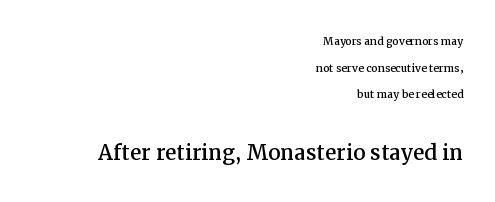
{"serif": "yes", "italic": "no", "width": "normal", "stroke_contrast": "medium", "x_height": "medium", "monospaced": "no", "underline": "no", "align": "right", "line_spacing": "loose", "line_spacing_ratio": 1.91, "letter_spacing": "normal", "letter_spacing_em": 0.0, "larger_block": "second", "size_ratio": 2.0, "glyph_px": 28}
